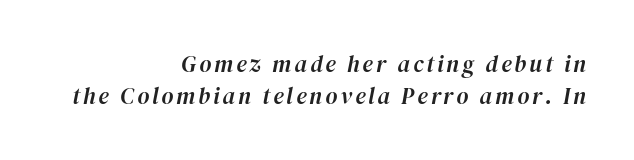
Notice how the passage keeps a crisp vertical edge on the right only. Is there much room between lines? A standard amount, neither cramped nor airy. The letters are slanted; this is an italic face. The string is rendered with underlining switched off.
